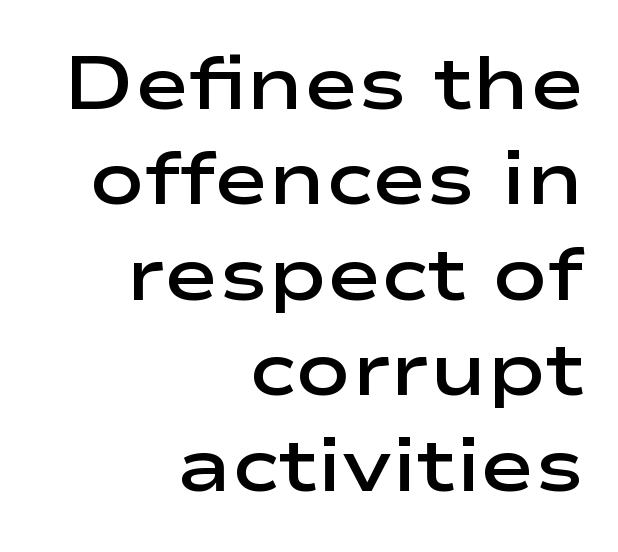
Q: Is the text bold? A: Semi-bold.
Q: Is the text italic (slanted)? A: No, it is upright.
Q: Is the typeface a serif or a sans-serif typeface? A: Sans-serif.
Q: Is the text underlined? A: No.
Q: How is the paragraph aligned? A: Right-aligned.
Q: Is the spacing between letters normal or unusually wide? A: Normal.
Q: Is the spacing between lines tight, normal or loose? A: Normal.
Q: Width (condensed, normal, or wide)? A: Wide.
Q: Stroke contrast? A: Low.
Q: x-height? A: Medium.
Q: Monospaced? A: No.
